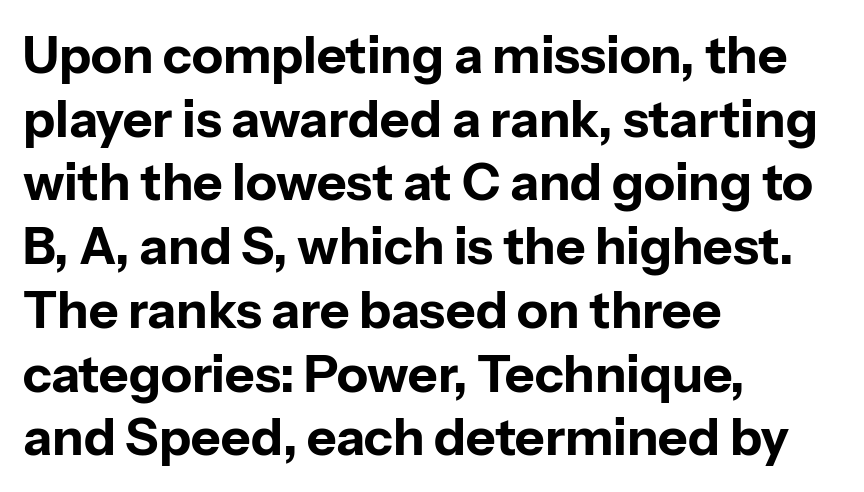
{"serif": "no", "italic": "no", "bold": "yes", "weight": "bold", "width": "normal", "stroke_contrast": "low", "x_height": "medium", "monospaced": "no", "underline": "no", "align": "left", "line_spacing": "normal", "line_spacing_ratio": 1.25, "letter_spacing": "normal", "letter_spacing_em": 0.0, "glyph_px": 51}
